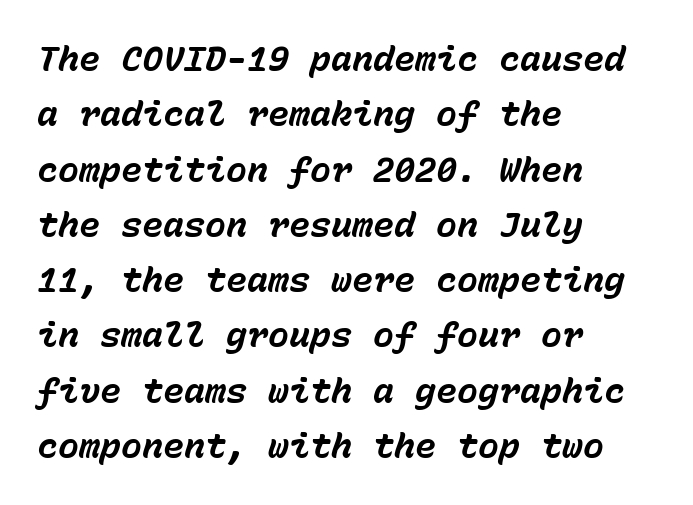
Short and long lines alike share a common starting point at left. What's the leading like? Ordinary, nothing unusual. A typesetter would mark this as italic. Typographic density is high because the face is bold. Fixed-width glyphs throughout — classic coding-font behaviour.
